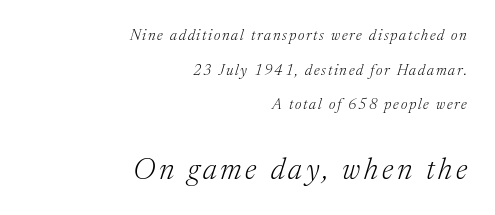
Think of a printed novel: that variable character pitch is what you see here. Does the bottom block carry the larger type? Yes, it does. A clean baseline with only descenders dipping below it. Letterform terminals end in serifs throughout the passage. When letters slant like this, we call the style italic. Vertically, the passage feels expansive, rows floating well apart.
